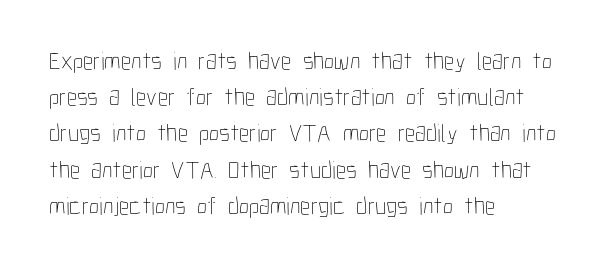
The cut favours lightness, reaching ordinary text weight at its darkest. Left-aligned paragraph, ragged on the right. There is no visible air inserted between adjacent glyphs. Has an underline been added? It has not. Upright lettering throughout. Leading matches the norm, producing a regular column.
